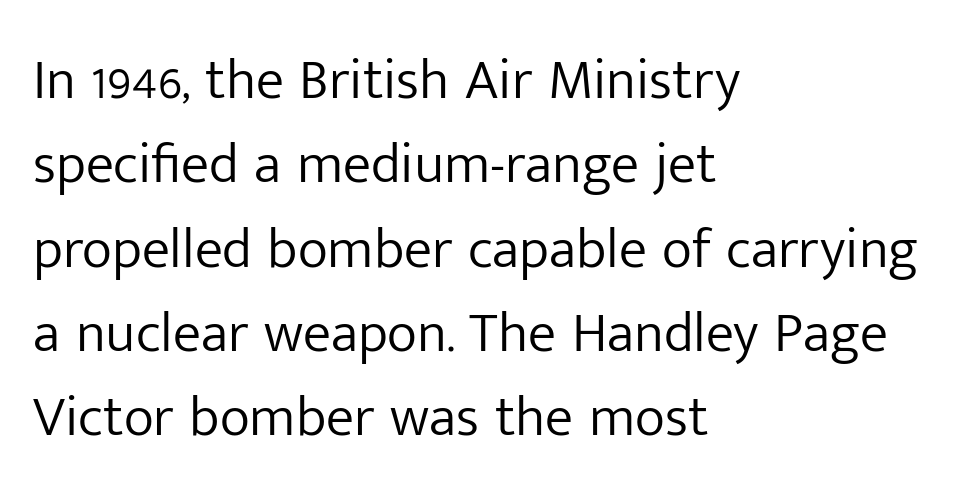
Q: Is the text bold? A: No.
Q: Is the text italic (slanted)? A: No, it is upright.
Q: Is the typeface a serif or a sans-serif typeface? A: Sans-serif.
Q: Is the text underlined? A: No.
Q: How is the paragraph aligned? A: Left-aligned.
Q: Is the spacing between letters normal or unusually wide? A: Normal.
Q: Is the spacing between lines tight, normal or loose? A: Normal.
Q: Width (condensed, normal, or wide)? A: Normal.
Q: Stroke contrast? A: Low.
Q: x-height? A: Medium.
Q: Monospaced? A: No.
